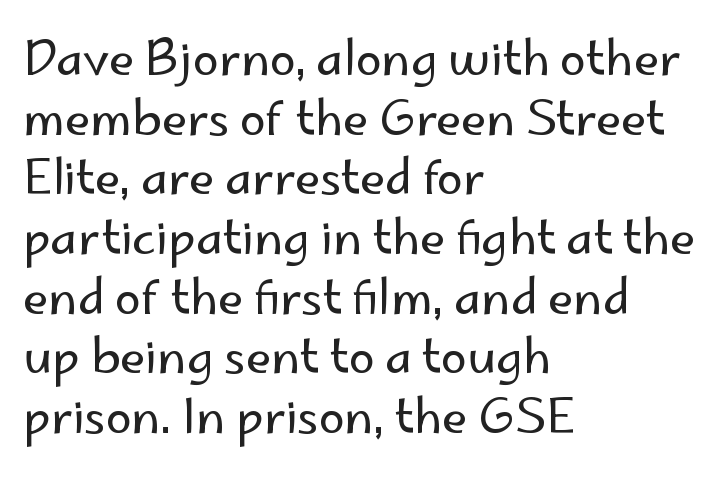
The image shows 47 px regular-weight sans-serif type, upright; set left-aligned, normal line spacing (1.27x), normal letter spacing, not underlined; low stroke contrast and a small x-height.
